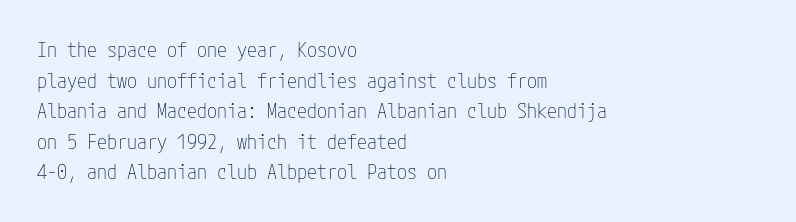
Q: Is the text bold? A: No.
Q: Is the text italic (slanted)? A: No, it is upright.
Q: Is the text underlined? A: No.
Q: How is the paragraph aligned? A: Left-aligned.
Q: Is the spacing between letters normal or unusually wide? A: Normal.
Q: Is the spacing between lines tight, normal or loose? A: Normal.
